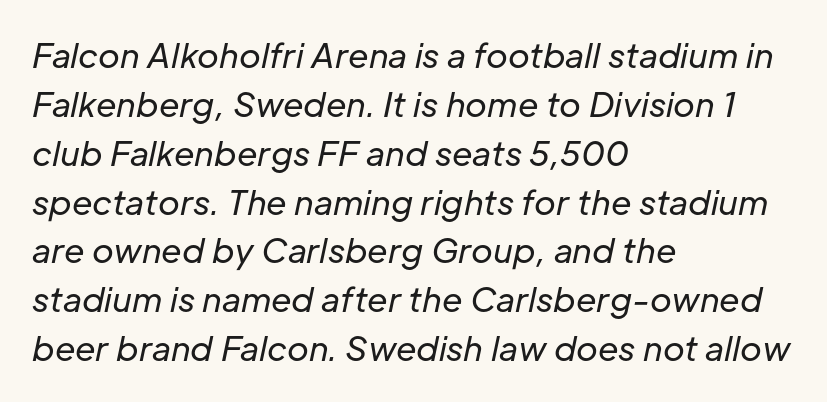
Counters stay open thanks to moderate or lighter strokes. Summary of vertical rhythm: regular, with standard interline spacing. Spacing between characters is what you'd get straight out of the box. Slant detected: the letters are inclined. A bare baseline throughout the passage. A student would call this left alignment; a typographer would say flush left, rag right.
